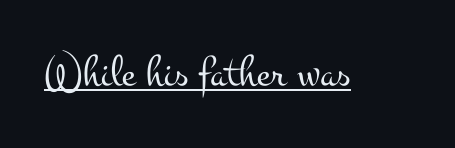
{"bold": "no", "weight": "light", "width": "wide", "stroke_contrast": "medium", "x_height": "small", "monospaced": "no", "underline": "yes", "letter_spacing": "normal", "letter_spacing_em": 0.0, "glyph_px": 45}
